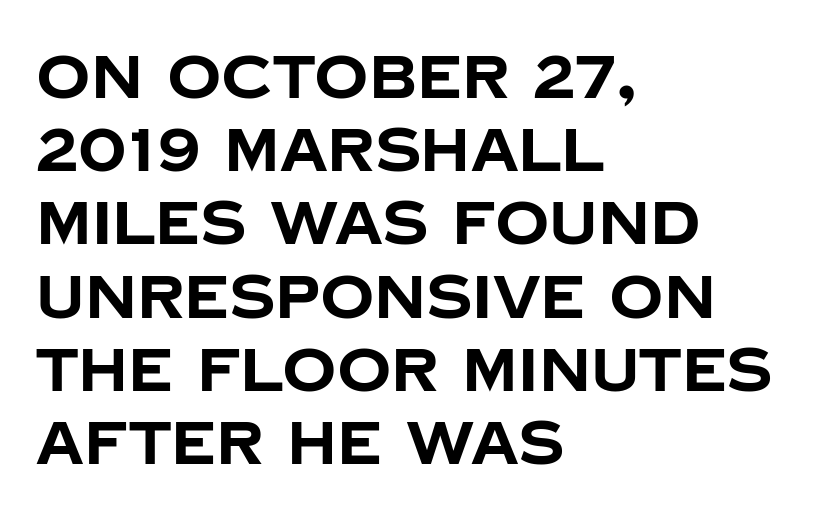
Q: Is the text bold? A: Yes.
Q: Is the text italic (slanted)? A: No, it is upright.
Q: Is the typeface a serif or a sans-serif typeface? A: Sans-serif.
Q: Is the text underlined? A: No.
Q: How is the paragraph aligned? A: Left-aligned.
Q: Is the spacing between letters normal or unusually wide? A: Normal.
Q: Width (condensed, normal, or wide)? A: Normal.
Q: Stroke contrast? A: Low.
Q: x-height? A: Large.
Q: Monospaced? A: No.
